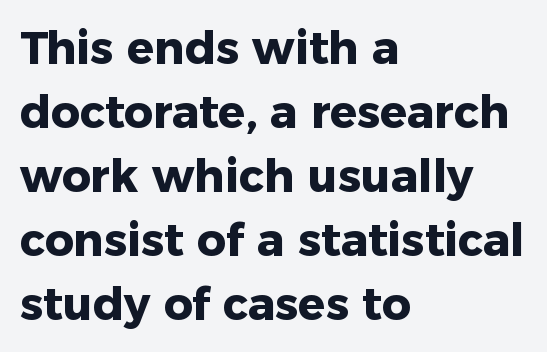
{"serif": "no", "italic": "no", "bold": "yes", "weight": "heavy", "width": "normal", "stroke_contrast": "low", "x_height": "medium", "monospaced": "no", "underline": "no", "align": "left", "line_spacing": "normal", "line_spacing_ratio": 1.42, "letter_spacing": "normal", "letter_spacing_em": 0.0, "glyph_px": 45}
